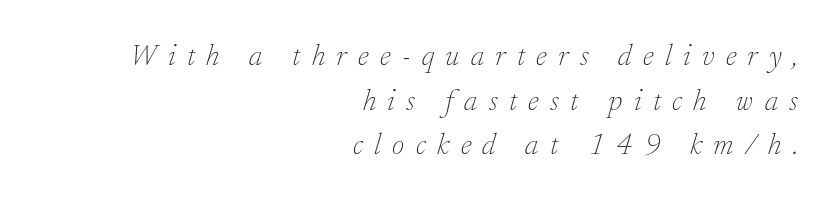
Here the designer chose a conventional face with non-uniform glyph widths. These lines sit exactly where default settings would place them. Words float on clear page, feet unadorned. Little horizontal feet cap the strokes, marking this as serif type.
